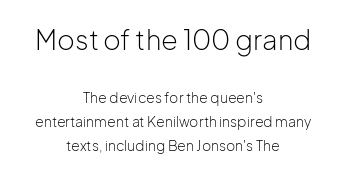
The specimen reads as upright at a glance. The paragraph has two soft edges and a firm central axis. A normal amount of white space separates one row of letters from the next. Compare the two chunks: the upper has the greater cap height.
